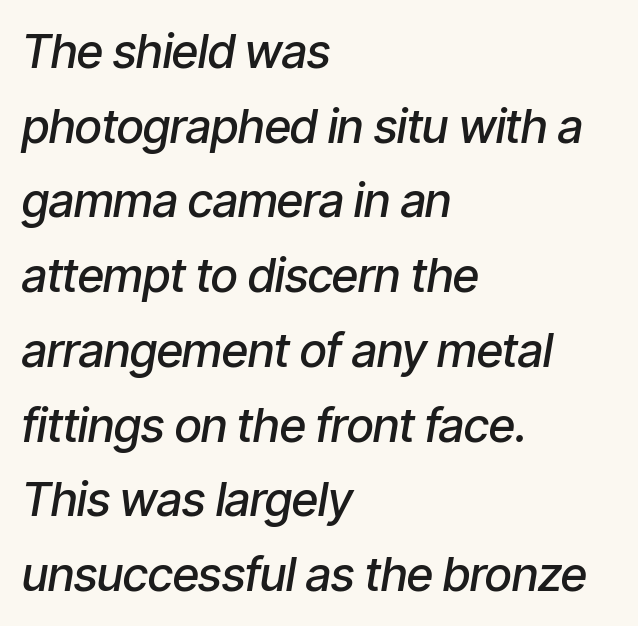
Q: Is the text bold? A: Semi-bold.
Q: Is the text italic (slanted)? A: Yes, it leans right by about 9 degrees.
Q: Is the text underlined? A: No.
Q: How is the paragraph aligned? A: Left-aligned.
Q: Is the spacing between letters normal or unusually wide? A: Normal.
Q: Is the spacing between lines tight, normal or loose? A: Normal.
Q: Width (condensed, normal, or wide)? A: Condensed.
Q: Stroke contrast? A: Low.
Q: x-height? A: Medium.
Q: Monospaced? A: No.
